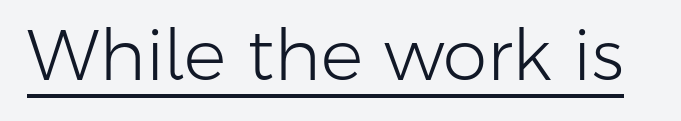
This reads as an unemphasized weight, regular at the heaviest. Underline: present. No feet cap the strokes, marking this as sans-serif type. Default kerning and tracking; the words read as compact shapes. You could not count columns in this text — the font is proportionally spaced.
